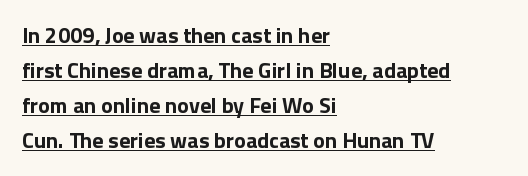
The space between consecutive lines is moderate. There is no visible air inserted between adjacent glyphs. A continuous stroke trails under the words, as in a hyperlink. In CSS terms this would be text-align: left.
